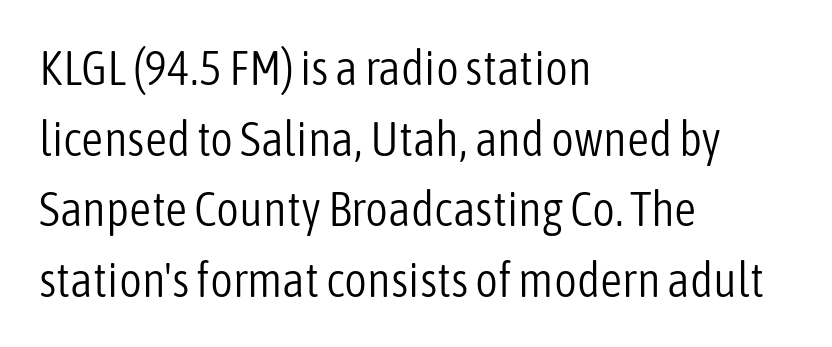
This rendering employs a face without finishing strokes, i.e., a sans-serif. Rendered with straight, roman letterforms. These lines sit exactly where default settings would place them. Think of a printed novel: that variable character pitch is what you see here. The specimen omits any rule beneath the text block's lines. If you drew a ruler down the left edge, every line would touch it.
